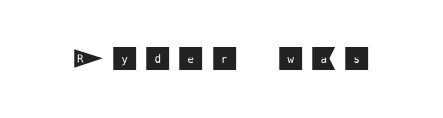
The image shows 26 px text type, upright; set unusually wide letter spacing (+0.3 em), not underlined.
